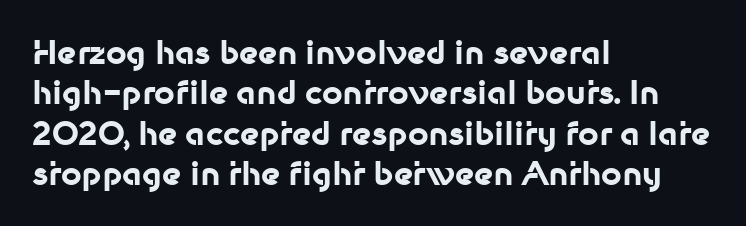
{"serif": "no", "italic": "no", "bold": "yes", "weight": "bold", "width": "normal", "stroke_contrast": "low", "x_height": "medium", "monospaced": "no", "underline": "no", "align": "left", "line_spacing": "normal", "line_spacing_ratio": 1.26, "letter_spacing": "normal", "letter_spacing_em": 0.0, "glyph_px": 32}
